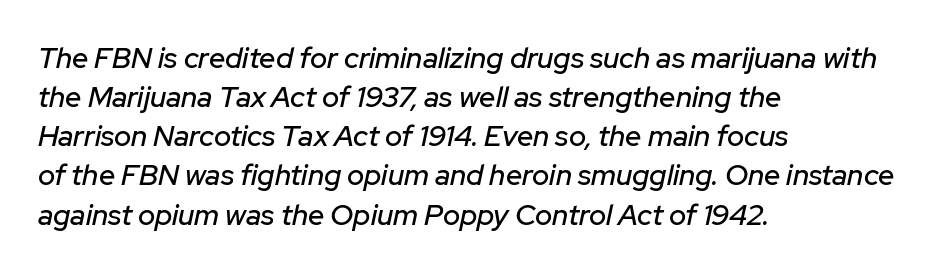
Proportional: the letters do not fall into vertical columns. Glyph-to-glyph distance matches everyday printed text. These lines sit exactly where default settings would place them. This rendering features lettering with no underline. The compositor pushed each line to the left boundary. Characters are canted at an angle relative to the baseline's perpendicular.
